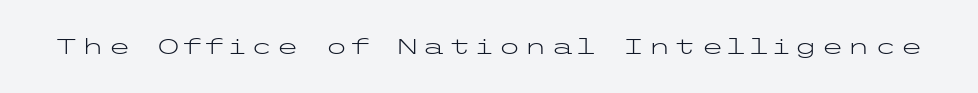
Q: Is the text bold? A: No.
Q: Is the text italic (slanted)? A: No, it is upright.
Q: Is the text underlined? A: No.
